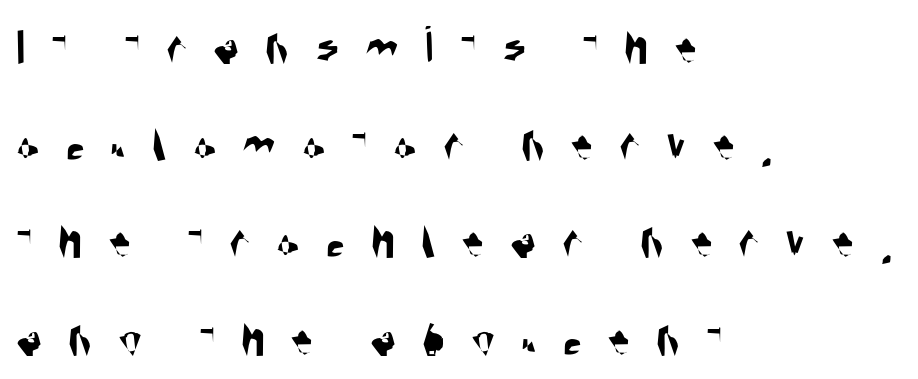
Q: Is the typeface a serif or a sans-serif typeface? A: Sans-serif.
Q: Is the text underlined? A: No.
Q: How is the paragraph aligned? A: Left-aligned.
Q: Is the spacing between letters normal or unusually wide? A: Unusually wide.
Q: Width (condensed, normal, or wide)? A: Condensed.
Q: Stroke contrast? A: Medium.
Q: x-height? A: Large.
Q: Monospaced? A: No.
